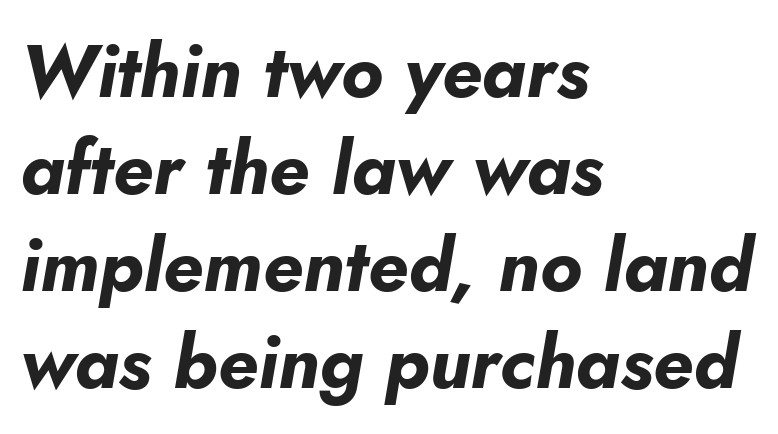
{"italic": "yes", "lean": "right", "slant_degrees": 10, "bold": "yes", "weight": "bold", "width": "normal", "stroke_contrast": "low", "x_height": "small", "monospaced": "no", "underline": "no", "align": "left", "line_spacing": "normal", "line_spacing_ratio": 1.31, "letter_spacing": "normal", "letter_spacing_em": 0.0, "glyph_px": 74}
